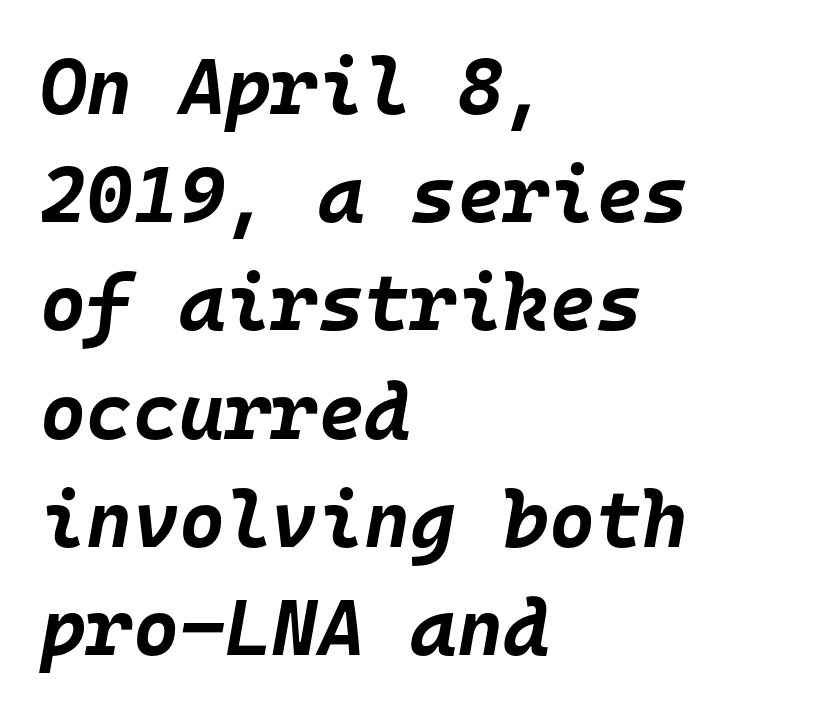
The image shows 79 px bold type, italic (leaning right), monospaced; set left-aligned, normal line spacing (1.37x), normal letter spacing, not underlined; low stroke contrast and a large x-height.
